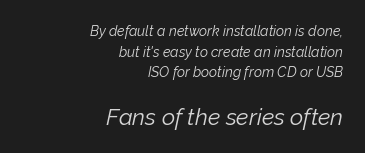
The image shows 23 px text type, italic (leaning right); set right-aligned, normal line spacing (1.48x), normal letter spacing, not underlined; the second (bottom) block is 1.64x larger.
